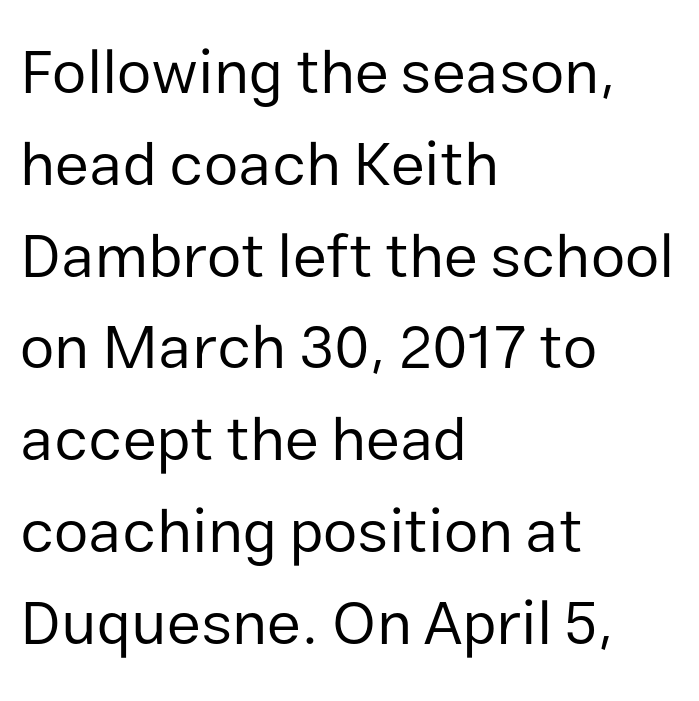
{"serif": "no", "italic": "no", "bold": "no", "weight": "regular", "width": "normal", "stroke_contrast": "low", "x_height": "medium", "monospaced": "no", "underline": "no", "align": "left", "line_spacing": "normal", "line_spacing_ratio": 1.48, "letter_spacing": "normal", "letter_spacing_em": 0.0, "glyph_px": 62}
